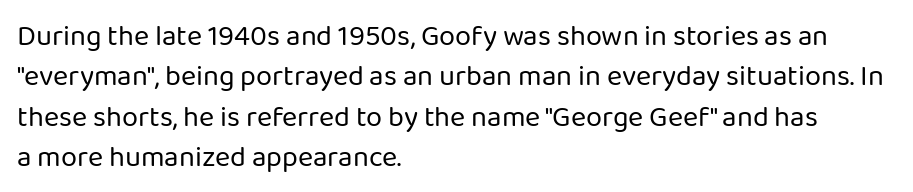
{"serif": "no", "italic": "no", "bold": "no", "weight": "regular", "width": "normal", "stroke_contrast": "low", "x_height": "medium", "monospaced": "no", "underline": "no", "align": "left", "line_spacing": "normal", "line_spacing_ratio": 1.39, "letter_spacing": "normal", "letter_spacing_em": 0.0, "glyph_px": 29}
